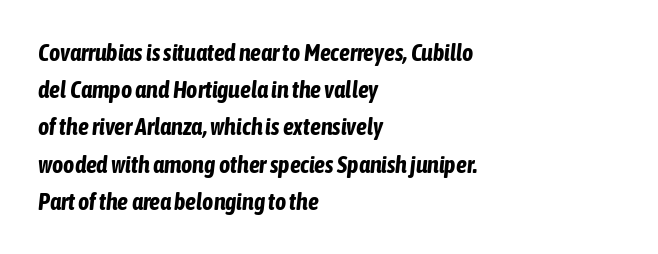
Q: Is the text bold? A: Yes.
Q: Is the text italic (slanted)? A: Yes, it leans right by about 6 degrees.
Q: Is the text underlined? A: No.
Q: How is the paragraph aligned? A: Left-aligned.
Q: Is the spacing between letters normal or unusually wide? A: Normal.
Q: Is the spacing between lines tight, normal or loose? A: Normal.
